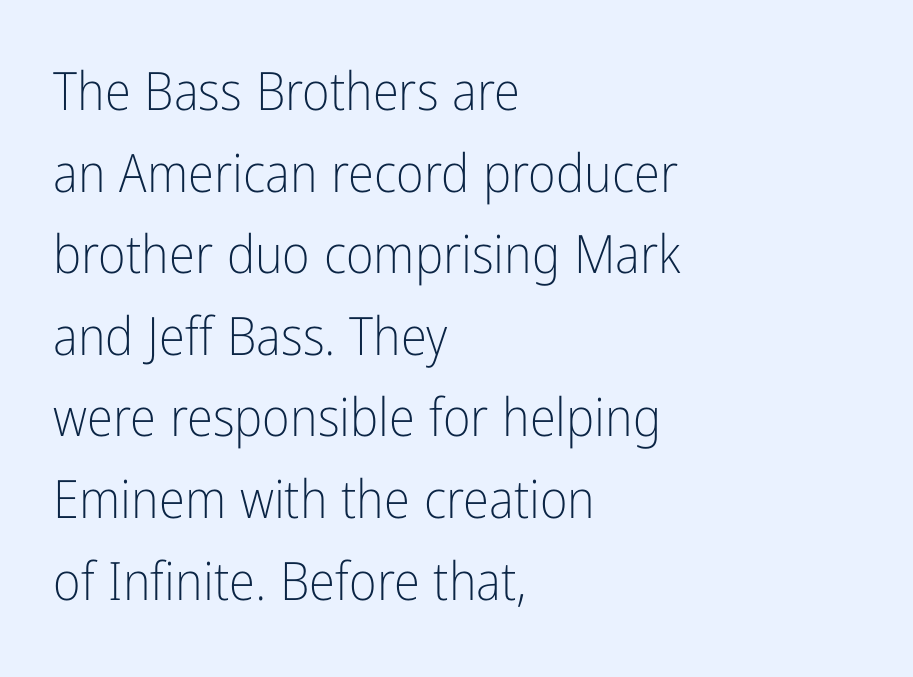
Q: Is the text bold? A: No.
Q: Is the text italic (slanted)? A: No, it is upright.
Q: Is the typeface a serif or a sans-serif typeface? A: Sans-serif.
Q: Is the text underlined? A: No.
Q: How is the paragraph aligned? A: Left-aligned.
Q: Is the spacing between letters normal or unusually wide? A: Normal.
Q: Is the spacing between lines tight, normal or loose? A: Normal.
Q: Width (condensed, normal, or wide)? A: Condensed.
Q: Stroke contrast? A: Low.
Q: x-height? A: Medium.
Q: Monospaced? A: No.
